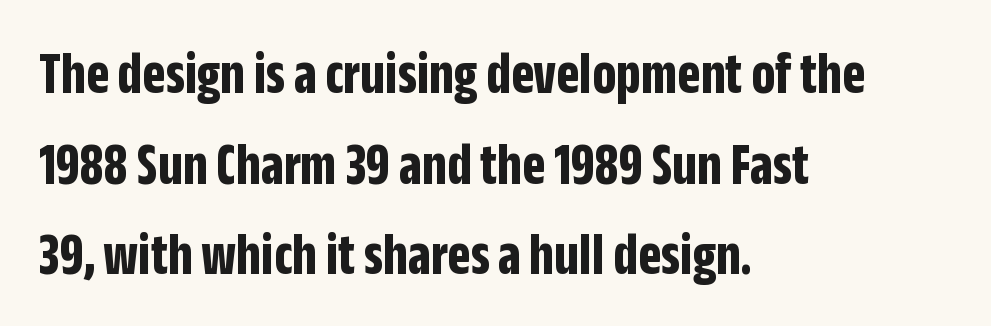
The image shows 60 px bold, condensed sans-serif type, upright; set left-aligned, normal line spacing (1.51x), normal letter spacing, not underlined; low stroke contrast and a large x-height.
